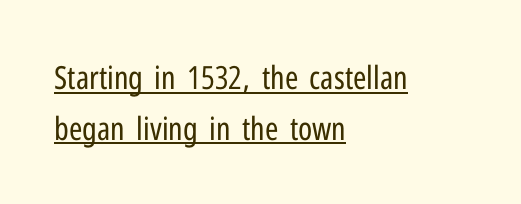
Rendered with straight, roman letterforms. This is underlined copy, the kind a proofreader might mark for attention. Alignment: flush left. Standard letterfit; no display-style spreading of the glyphs.
